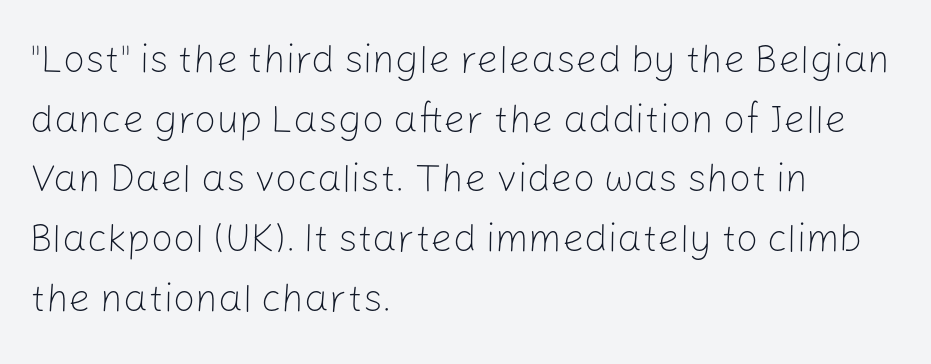
{"serif": "no", "italic": "no", "bold": "no", "weight": "light", "width": "normal", "stroke_contrast": "low", "x_height": "medium", "monospaced": "no", "underline": "no", "align": "left", "line_spacing": "normal", "line_spacing_ratio": 1.53, "letter_spacing": "normal", "letter_spacing_em": 0.0, "glyph_px": 39}
